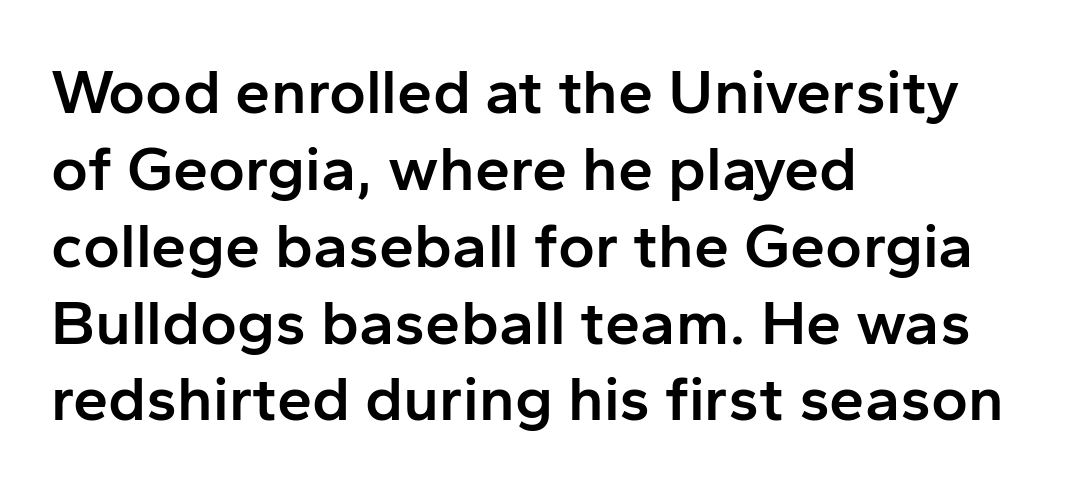
Q: Is the text bold? A: Semi-bold.
Q: Is the text italic (slanted)? A: No, it is upright.
Q: Is the typeface a serif or a sans-serif typeface? A: Sans-serif.
Q: Is the text underlined? A: No.
Q: How is the paragraph aligned? A: Left-aligned.
Q: Is the spacing between letters normal or unusually wide? A: Normal.
Q: Width (condensed, normal, or wide)? A: Normal.
Q: Stroke contrast? A: Low.
Q: x-height? A: Medium.
Q: Monospaced? A: No.
